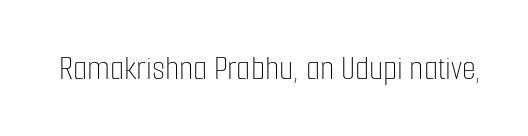
Q: Is the text bold? A: No.
Q: Is the text italic (slanted)? A: No, it is upright.
Q: Is the text underlined? A: No.
Q: Is the spacing between letters normal or unusually wide? A: Normal.
Q: Width (condensed, normal, or wide)? A: Condensed.
Q: Stroke contrast? A: Low.
Q: x-height? A: Medium.
Q: Monospaced? A: No.
